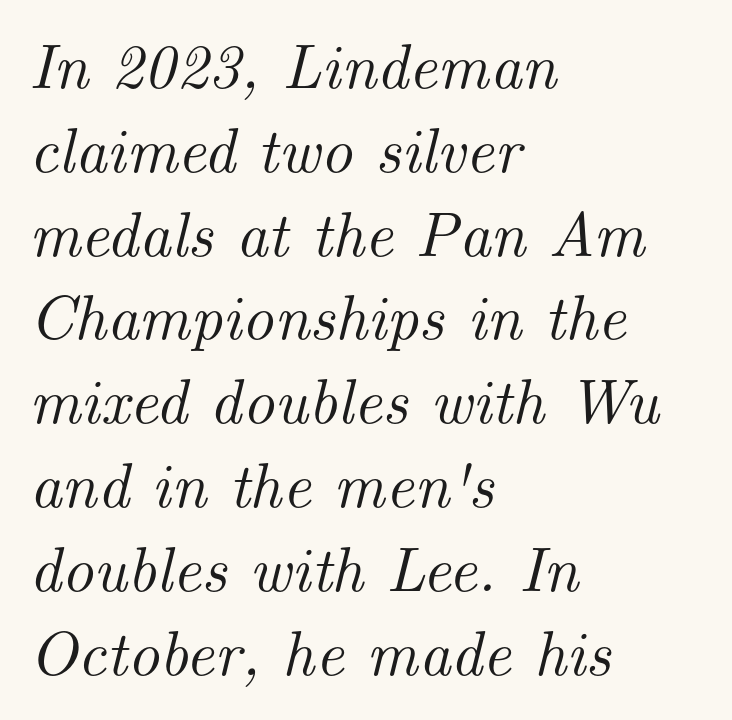
The axis of the letterforms is tilted away from vertical. Letters rest on an invisible, unmarked baseline. You could call the tracking neutral — neither tight nor loose. Small tapered or slab feet sit at the stroke ends, so this counts as serif. Reading down the block, your eye returns to a fixed left position each line. The rows are spaced the way most documents space them.
